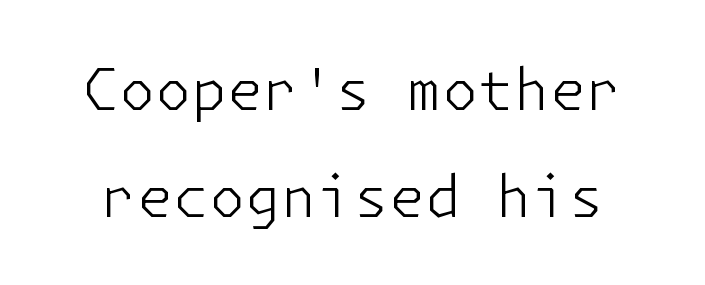
The weight would be labelled regular, book, light, or lighter still. Serifs: no, the terminals of the letterforms are clean. Default kerning and tracking; the words read as compact shapes. The letters stand upright; this is a roman face.
